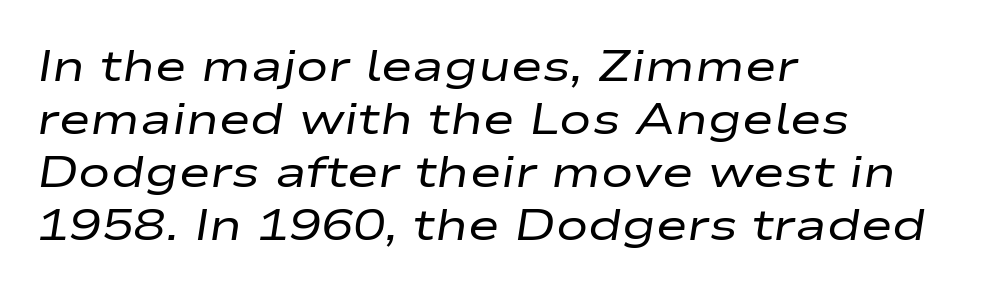
The image shows 43 px regular-weight, wide type, italic (leaning right); set left-aligned, line spacing 1.23x, normal letter spacing, not underlined; low stroke contrast and a medium x-height.
